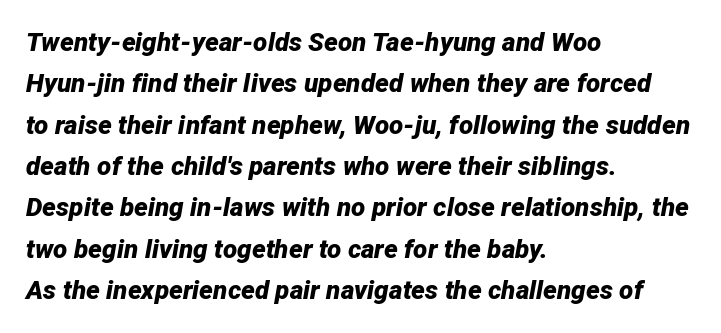
{"italic": "yes", "lean": "right", "slant_degrees": 12, "bold": "yes", "underline": "no", "align": "left", "line_spacing": "normal", "line_spacing_ratio": 1.59, "letter_spacing": "normal", "letter_spacing_em": 0.0, "glyph_px": 26}
